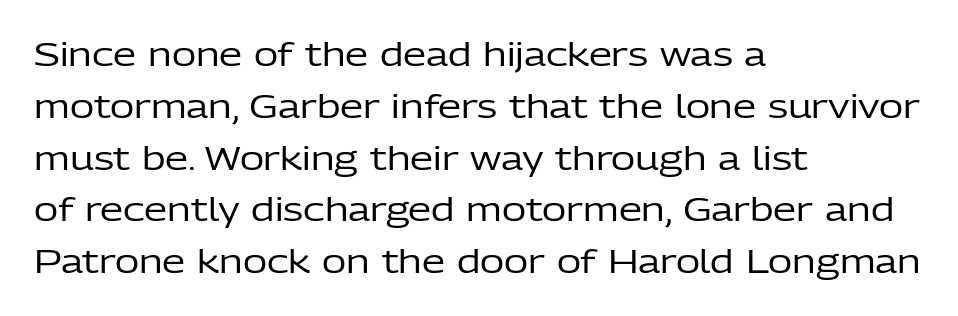
Q: Is the text bold? A: No.
Q: Is the text italic (slanted)? A: No, it is upright.
Q: Is the typeface a serif or a sans-serif typeface? A: Sans-serif.
Q: Is the text underlined? A: No.
Q: How is the paragraph aligned? A: Left-aligned.
Q: Is the spacing between letters normal or unusually wide? A: Normal.
Q: Is the spacing between lines tight, normal or loose? A: Normal.
Q: Width (condensed, normal, or wide)? A: Normal.
Q: Stroke contrast? A: Low.
Q: x-height? A: Medium.
Q: Monospaced? A: No.
